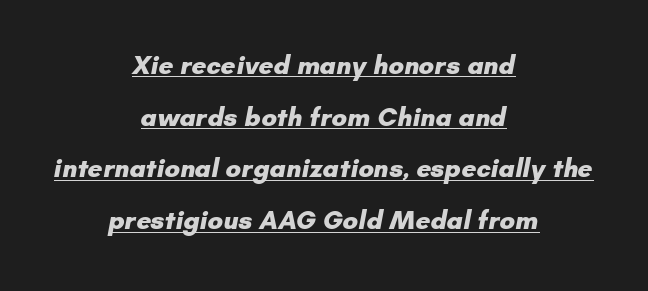
{"bold": "yes", "underline": "yes", "align": "center", "line_spacing": "loose", "line_spacing_ratio": 1.99, "letter_spacing": "normal", "letter_spacing_em": 0.0, "glyph_px": 26}
